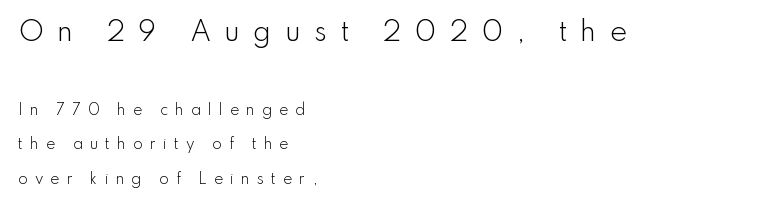
The strip under each line holds only bare page. The letters in the upper block stand taller than those in the block below. This block would shrink considerably if given ordinary leading; it's expanded now. Spacing between characters has been opened up far beyond the box default.
